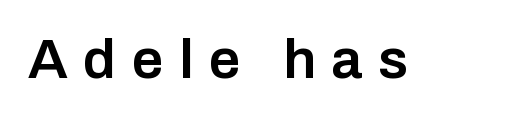
The image shows 56 px semibold sans-serif type, upright; set unusually wide letter spacing (+0.28 em), not underlined; low stroke contrast and a medium x-height.
